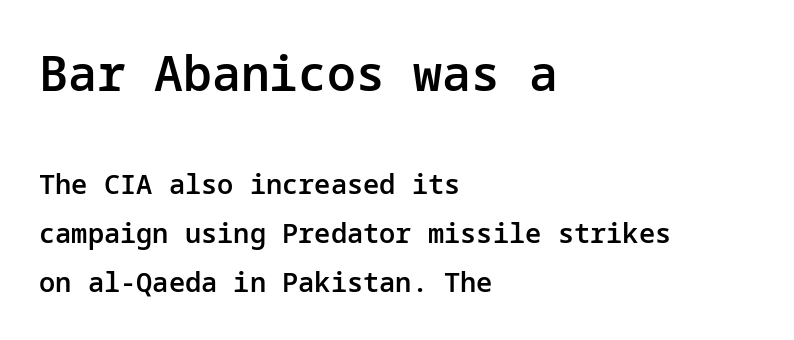
Q: Is the text bold? A: Semi-bold.
Q: Is the text italic (slanted)? A: No, it is upright.
Q: Is the typeface a serif or a sans-serif typeface? A: Sans-serif.
Q: Is the text underlined? A: No.
Q: How is the paragraph aligned? A: Left-aligned.
Q: Is the spacing between letters normal or unusually wide? A: Normal.
Q: Which block of text is set in a larger size, the first (top) or the second (bottom)? A: The first (top) one.
Q: Width (condensed, normal, or wide)? A: Normal.
Q: Stroke contrast? A: Low.
Q: x-height? A: Medium.
